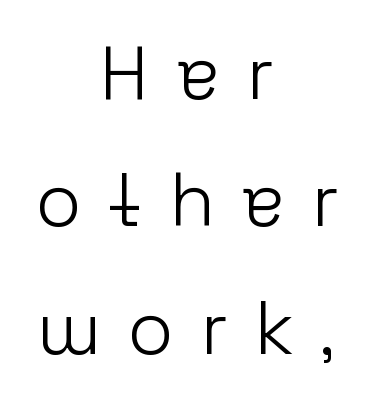
The image shows 75 px light sans-serif type, upright; set centered, normal line spacing (1.7x), unusually wide letter spacing (+0.35 em), not underlined; low stroke contrast and a medium x-height.
